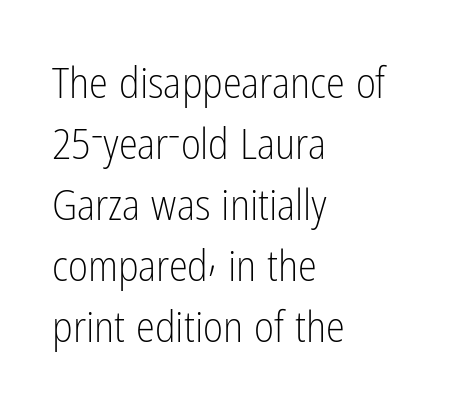
{"serif": "no", "italic": "no", "bold": "no", "weight": "light", "width": "condensed", "stroke_contrast": "low", "x_height": "medium", "monospaced": "no", "underline": "no", "align": "left", "line_spacing": "normal", "line_spacing_ratio": 1.42, "letter_spacing": "normal", "letter_spacing_em": 0.0, "glyph_px": 43}
